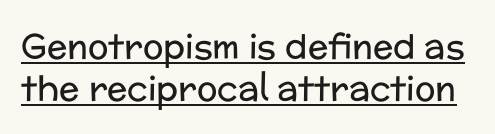
Compared with a typical body face, this is equally light or lighter still. Varying glyph widths throughout — classic text-font behaviour. The specimen includes a rule beneath the text block's lines. Standard letterfit; no display-style spreading of the glyphs. A typesetter would mark this as roman, not italic.
